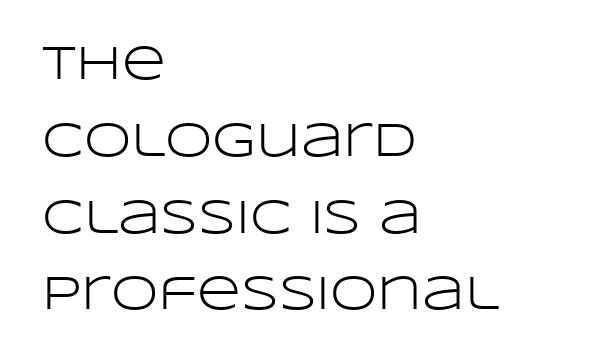
You could call the tracking neutral — neither tight nor loose. Regarding serifs, this sample does without them. Just letters on the line, the space beneath them empty. If you drew a ruler down the left edge, every line would touch it. The block of text has a typical density, with ordinary space between rows.
